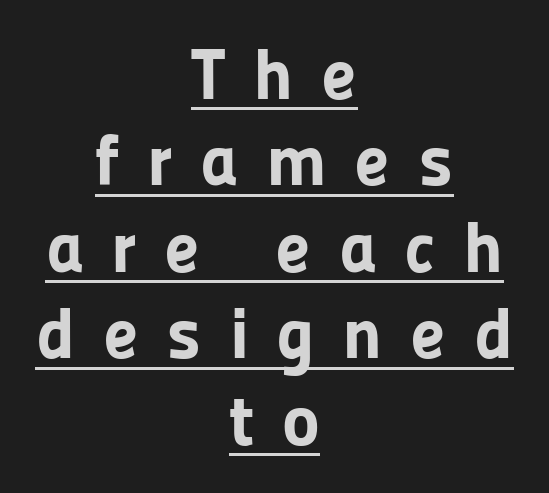
The specimen reads as upright at a glance. The glyphs have the mass of a bold cut. Serifs: no, the terminals of the letterforms are clean. This is underlined copy, the kind a proofreader might mark for attention. Note the varied advance widths — an 'i' is clearly narrower than an 'm'. Letter spacing: wide.
